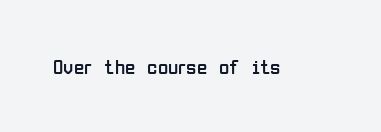
Q: Is the text bold? A: No.
Q: Is the text italic (slanted)? A: No, it is upright.
Q: Is the text underlined? A: No.
Q: Is the spacing between letters normal or unusually wide? A: Normal.
